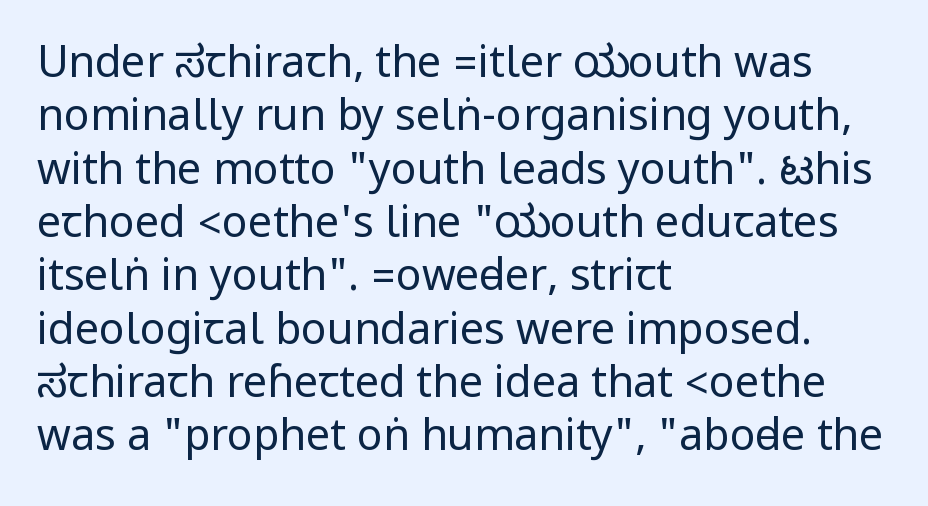
Q: Is the text bold? A: No.
Q: Is the text italic (slanted)? A: No, it is upright.
Q: Is the typeface a serif or a sans-serif typeface? A: Sans-serif.
Q: Is the text underlined? A: No.
Q: How is the paragraph aligned? A: Left-aligned.
Q: Is the spacing between letters normal or unusually wide? A: Normal.
Q: Width (condensed, normal, or wide)? A: Condensed.
Q: Stroke contrast? A: Low.
